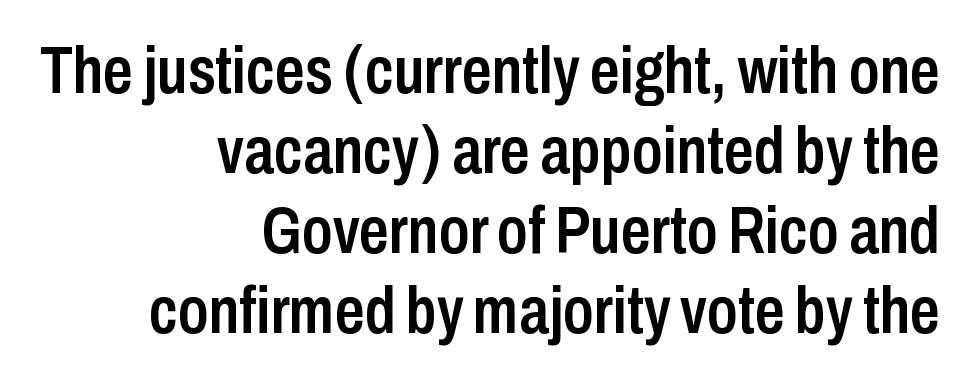
{"serif": "no", "italic": "no", "bold": "semi", "weight": "semibold", "width": "condensed", "stroke_contrast": "low", "x_height": "medium", "monospaced": "no", "underline": "no", "align": "right", "line_spacing_ratio": 1.21, "letter_spacing": "normal", "letter_spacing_em": 0.0, "glyph_px": 66}
